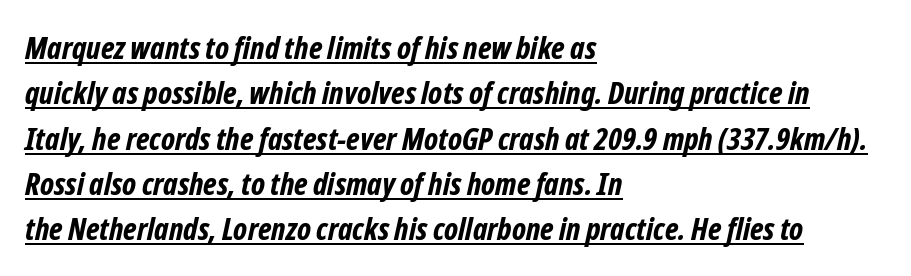
Look at the stroke-to-counter ratio: heavy, a bold. The letterforms sit shoulder to shoulder at normal distance. Are there feet on the stems? There aren't — it's a sans. Compared with undecorated copy, this sample adds a rule below the words.
